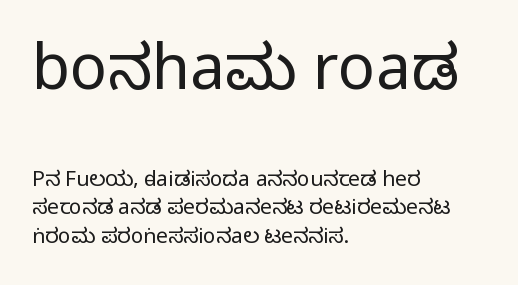
Unbolded letterforms with no extra heft. The letters advance in unequal steps, a hallmark of proportional type. Honestly, there is no underline to notice here at all. The font family rendered here belongs to the sans-serif group.
